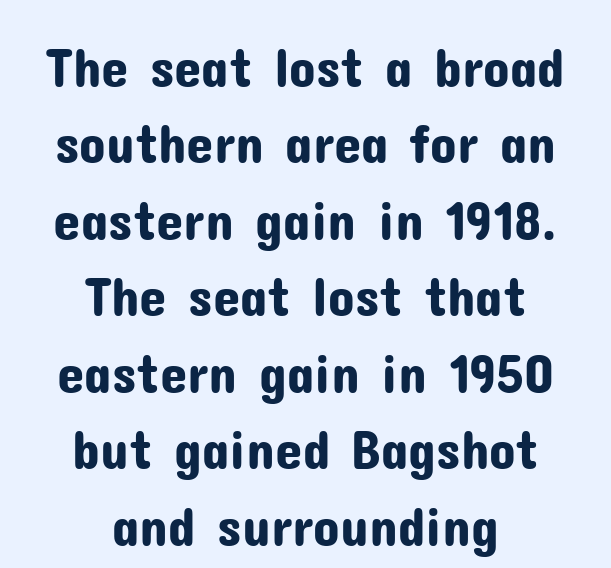
{"serif": "no", "italic": "no", "width": "normal", "stroke_contrast": "low", "x_height": "medium", "monospaced": "no", "underline": "no", "align": "center", "line_spacing": "normal", "line_spacing_ratio": 1.39, "letter_spacing": "normal", "letter_spacing_em": 0.0, "glyph_px": 55}
